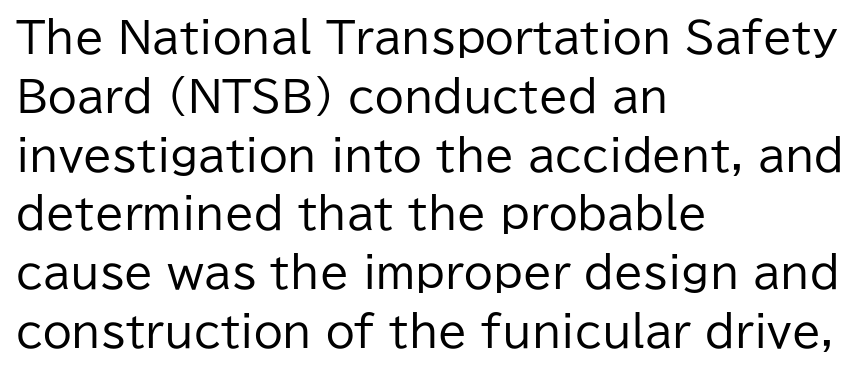
Nobody touched the tracking dial on this one. What kind of face is this? One without serifs — a sans. Do the letters lean? They stand straight. Whoever set this chose a conventional vertical rhythm. The setting favours the left margin, as ordinary paragraphs usually do.
